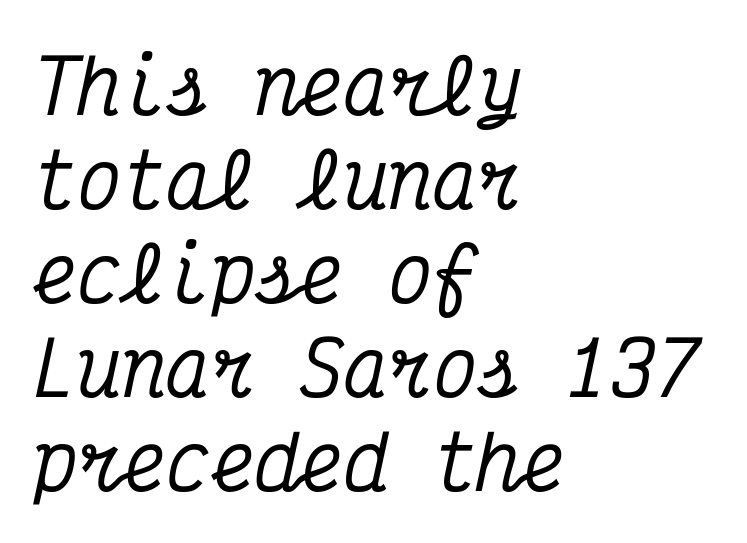
{"serif": "yes", "italic": "yes", "lean": "right", "slant_degrees": 12, "width": "condensed", "stroke_contrast": "medium", "x_height": "medium", "monospaced": "yes", "underline": "no", "align": "left", "line_spacing": "normal", "line_spacing_ratio": 1.27, "letter_spacing": "normal", "letter_spacing_em": 0.0, "glyph_px": 74}
